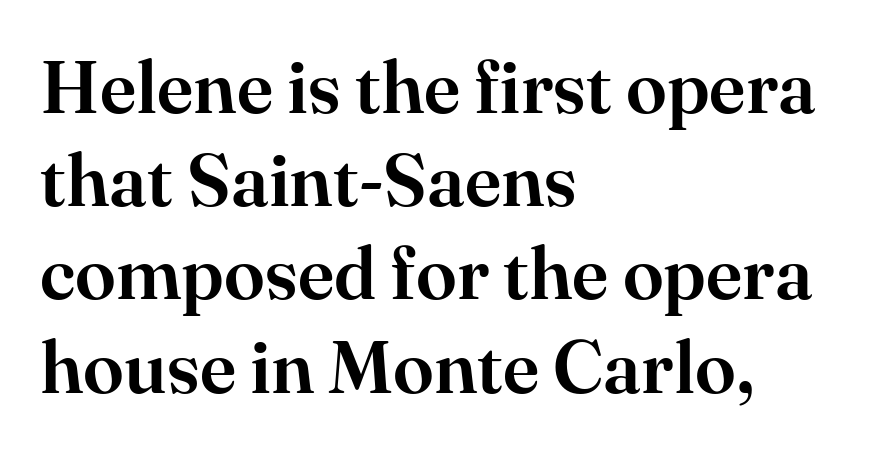
{"serif": "yes", "italic": "no", "width": "normal", "stroke_contrast": "high", "x_height": "small", "monospaced": "no", "underline": "no", "align": "left", "line_spacing": "normal", "line_spacing_ratio": 1.26, "letter_spacing": "normal", "letter_spacing_em": 0.0, "glyph_px": 74}
